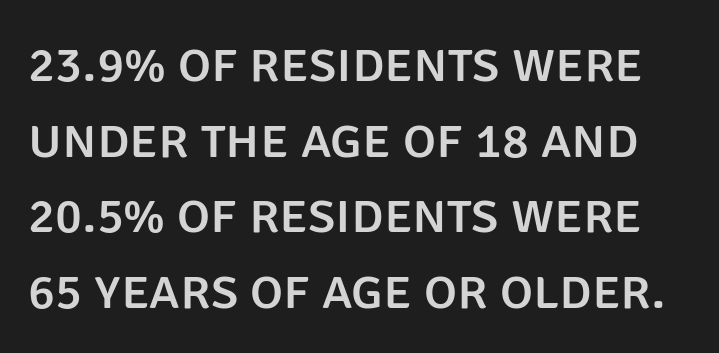
The image shows 56 px sans-serif type, upright; set normal line spacing (1.35x), normal letter spacing, not underlined; low stroke contrast and a large x-height.
